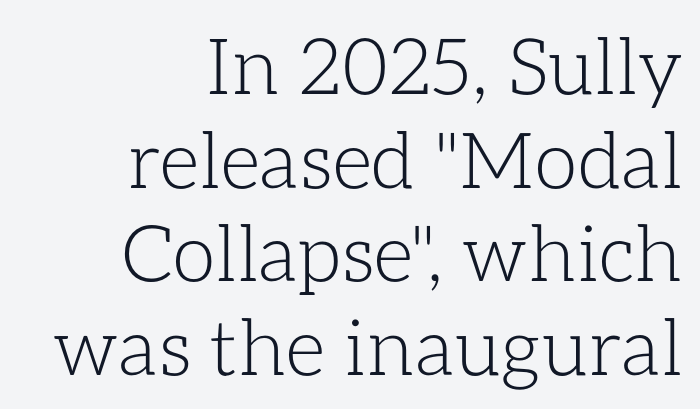
The font's upright variant was chosen for this text. These lines stack with their right ends in a neat column. The weight tops out at a normal text grade. The strip under each line holds only bare page. There is no visible air inserted between adjacent glyphs.
